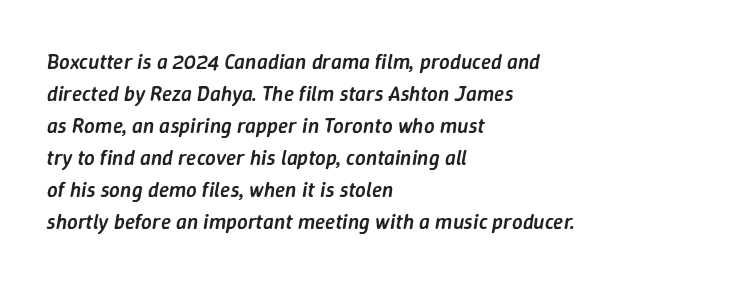
A typesetter would mark this as italic. If you measured baseline to baseline, you'd find a middling distance. The letters are semibold — heavier than regular but short of a full bold. Tracking here is standard; glyphs follow each other at the usual distance. Each row of text sits above clean, open space. The lines are quadded left.
